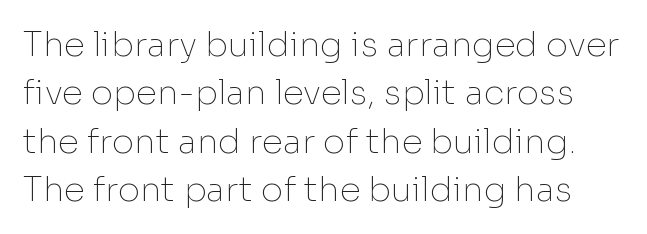
The image shows 34 px thin sans-serif type, upright; set normal line spacing (1.42x), normal letter spacing, not underlined; low stroke contrast and a medium x-height.
